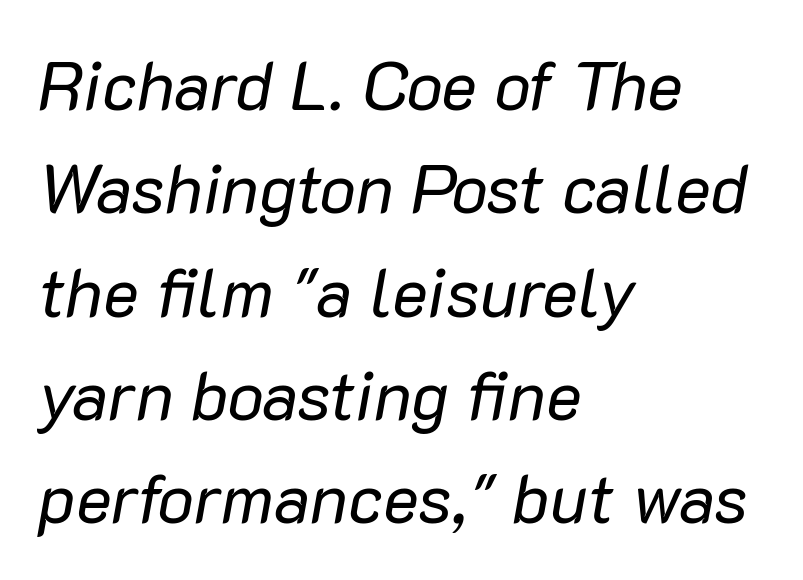
{"italic": "yes", "lean": "right", "slant_degrees": 10, "bold": "no", "weight": "regular", "width": "normal", "stroke_contrast": "low", "x_height": "medium", "monospaced": "no", "underline": "no", "align": "left", "line_spacing": "normal", "line_spacing_ratio": 1.52, "letter_spacing": "normal", "letter_spacing_em": 0.0, "glyph_px": 68}
